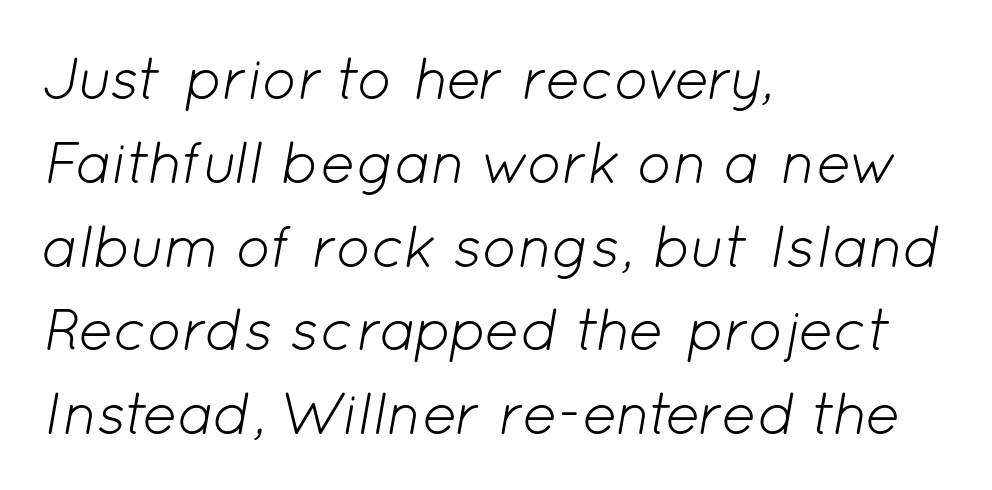
Where is the straight margin? On the left. No heavy texture on the line: the type isn't bold. Evenly set lines give the paragraph a standard silhouette. Observe the ordinary spacing: letters are neighbours, not strangers. Note the varied advance widths — an 'i' is clearly narrower than an 'm'. Check under the words: just untouched page.
